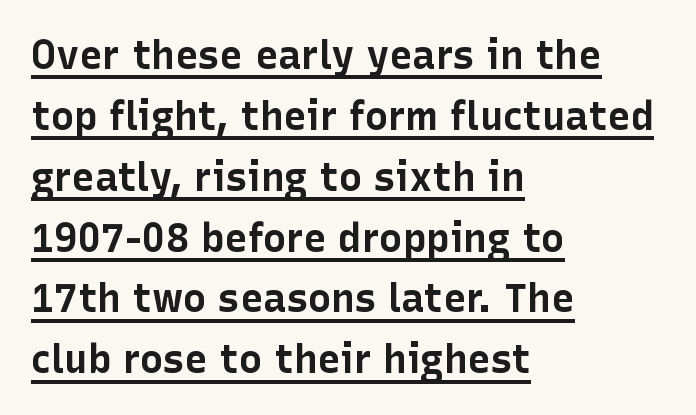
The image shows 39 px bold sans-serif type, upright; set left-aligned, normal line spacing (1.56x), normal letter spacing, underlined; low stroke contrast and a medium x-height.
